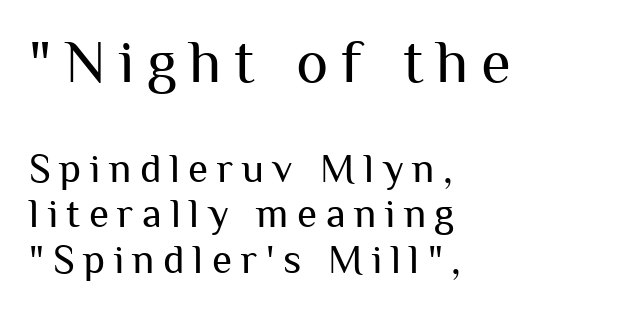
{"serif": "no", "italic": "no", "bold": "no", "weight": "regular", "width": "normal", "stroke_contrast": "medium", "x_height": "medium", "monospaced": "no", "underline": "no", "align": "left", "line_spacing": "tight", "line_spacing_ratio": 1.11, "letter_spacing": "wide", "letter_spacing_em": 0.21, "larger_block": "first", "size_ratio": 1.49, "glyph_px": 61}
